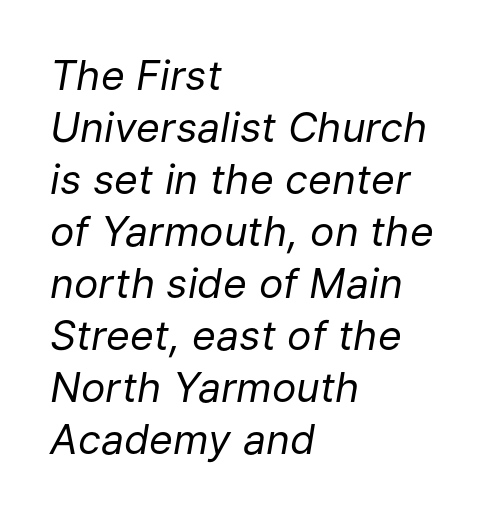
Q: Is the text bold? A: No.
Q: Is the text italic (slanted)? A: Yes, it leans right by about 9 degrees.
Q: Is the text underlined? A: No.
Q: How is the paragraph aligned? A: Left-aligned.
Q: Is the spacing between letters normal or unusually wide? A: Normal.
Q: Is the spacing between lines tight, normal or loose? A: Normal.
Q: Width (condensed, normal, or wide)? A: Normal.
Q: Stroke contrast? A: Low.
Q: x-height? A: Medium.
Q: Monospaced? A: No.
